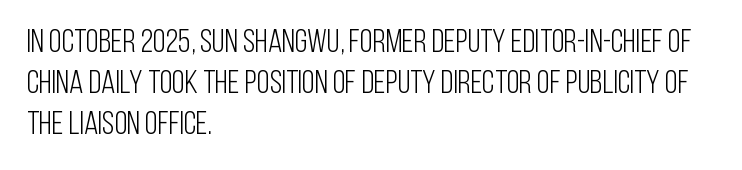
Q: Is the text bold? A: No.
Q: Is the text italic (slanted)? A: No, it is upright.
Q: Is the typeface a serif or a sans-serif typeface? A: Sans-serif.
Q: Is the text underlined? A: No.
Q: How is the paragraph aligned? A: Left-aligned.
Q: Is the spacing between letters normal or unusually wide? A: Normal.
Q: Width (condensed, normal, or wide)? A: Condensed.
Q: Stroke contrast? A: Low.
Q: x-height? A: Large.
Q: Monospaced? A: No.
